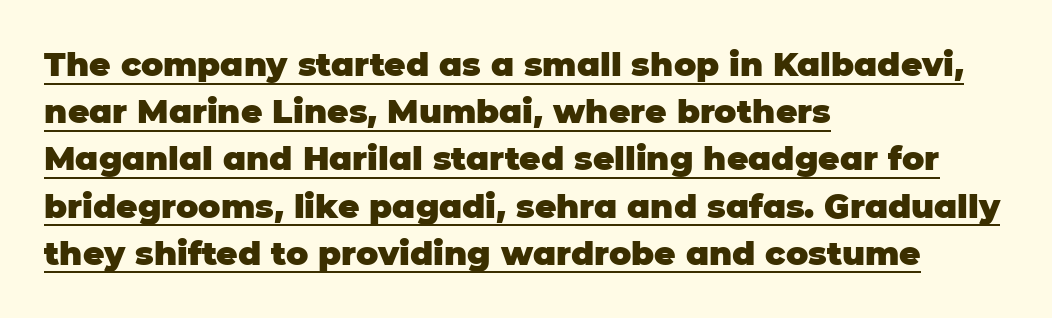
Q: Is the text bold? A: Yes.
Q: Is the text italic (slanted)? A: No, it is upright.
Q: Is the typeface a serif or a sans-serif typeface? A: Sans-serif.
Q: Is the text underlined? A: Yes.
Q: How is the paragraph aligned? A: Left-aligned.
Q: Is the spacing between letters normal or unusually wide? A: Normal.
Q: Is the spacing between lines tight, normal or loose? A: Normal.
Q: Width (condensed, normal, or wide)? A: Normal.
Q: Stroke contrast? A: Low.
Q: x-height? A: Large.
Q: Monospaced? A: No.
